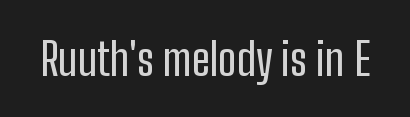
The tracking reads as untouched default to a designer's eye. The designer went with a sans here, leaving each stem footless. The passage shown is typed in a proportional face where columns would drift. Only glyphs here, with clear space below each row.
